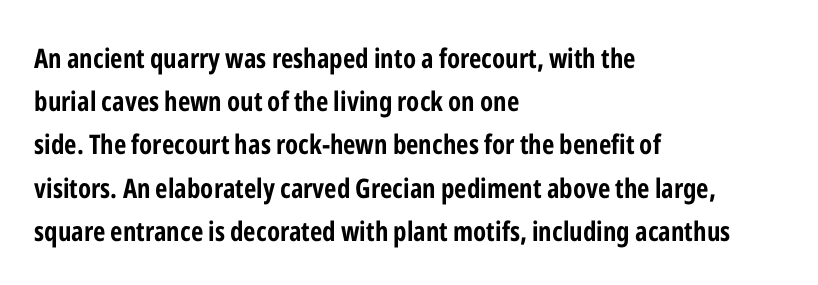
Layout note: lines flush left. Decoration check: the copy has no underline. Each new line begins a customary step beneath the previous one. The characters look thick and weighty, a clear bold. Do the letters lean? They stand straight.
